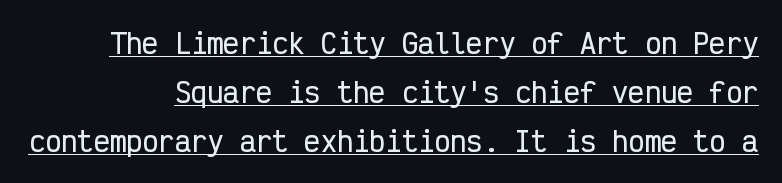
Caption: multi-line text, flush right, ragged left. The font's upright variant was chosen for this text. Default kerning and tracking; the words read as compact shapes. Notice how a bar underscores the lettering throughout.
